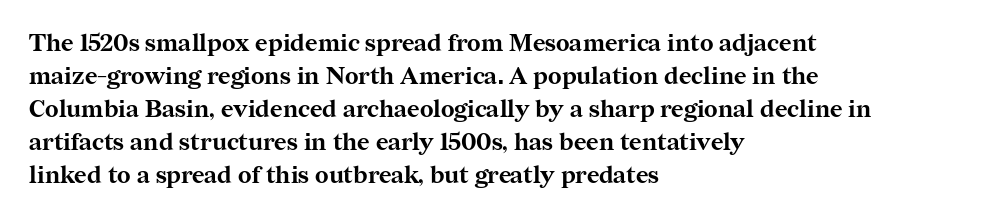
The image shows 24 px bold type, upright; set left-aligned, normal line spacing (1.37x), normal letter spacing, not underlined.
